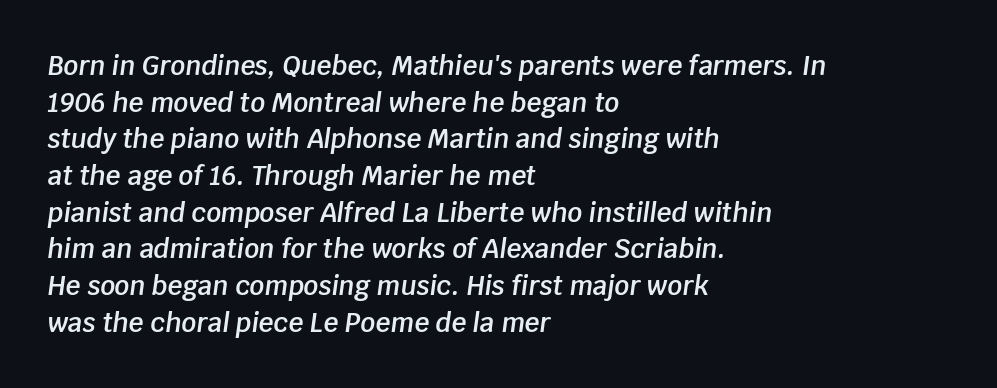
The space beneath each line is pristine and unruled. Casual observation: everything's shoved over to the left. Regarding leading, the lines here are spaced in the standard way. The type is set solid horizontally, with unmodified tracking. The text carries the slant typical of an italic or oblique font. Summary of weight: moderately heavy, a semibold.
